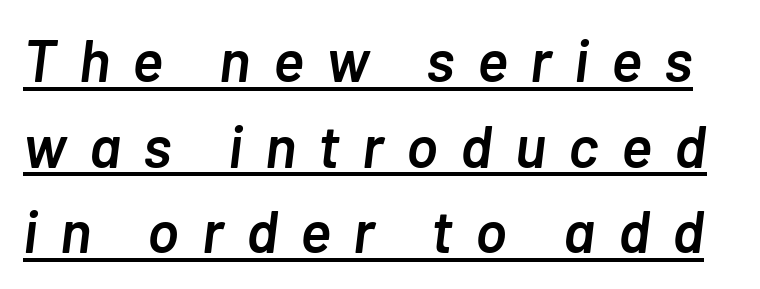
The lines sit at an ordinary, default distance from one another. It's the slanting kind of type. A typographer would call this underscored text. The letterforms stand isolated, each surrounded by extra space. Here the designer chose a conventional face with non-uniform glyph widths. Heft: intermediate — a semibold.
